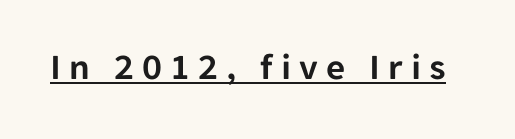
I'd call this a sans setting — the letters go barefoot. The font's upright variant was chosen for this text. The passage shown is underscored from start to finish. The line texture is sparse and dotted thanks to wide tracking. A typesetter would call this proportional, since set widths differ per character.
